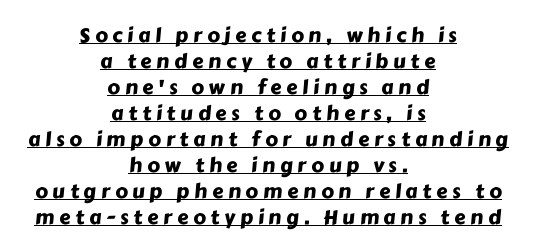
{"underline": "yes", "align": "center", "line_spacing": "normal", "line_spacing_ratio": 1.3, "letter_spacing": "wide", "letter_spacing_em": 0.24, "glyph_px": 20}
